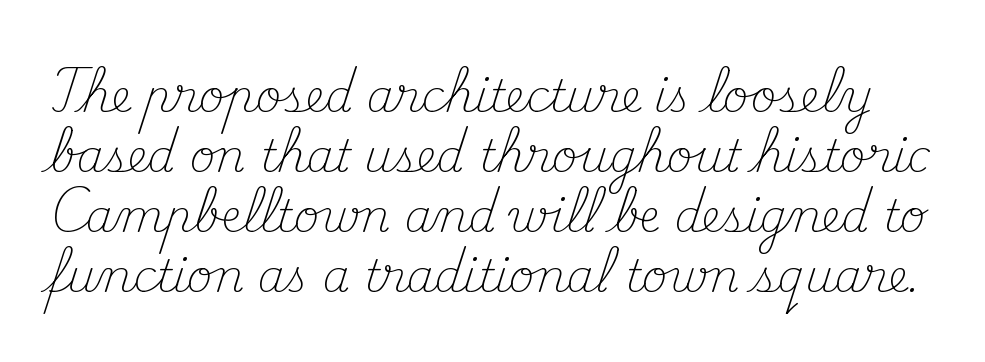
The image shows 44 px light serif type; set normal line spacing (1.36x), normal letter spacing, not underlined; medium stroke contrast and a small x-height.
